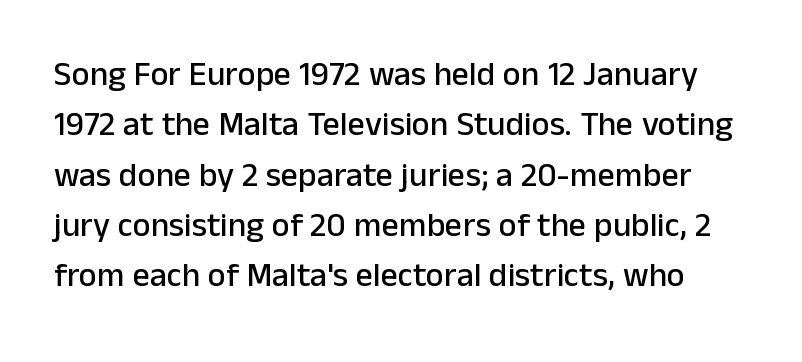
The image shows 34 px sans-serif type, upright; set normal line spacing (1.48x), normal letter spacing, not underlined; low stroke contrast and a medium x-height.
